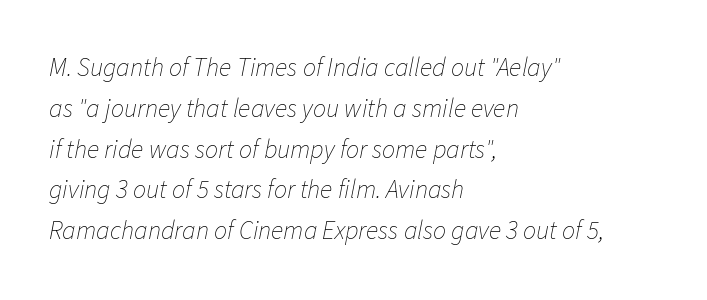
Does extra space separate the letters? No, they use regular spacing. The string is rendered with underlining switched off. The font's italic variant was chosen for this text. Bold? No — there's no thickening of the strokes. Which margin do the lines hug? The left one — the right edge is uneven.
